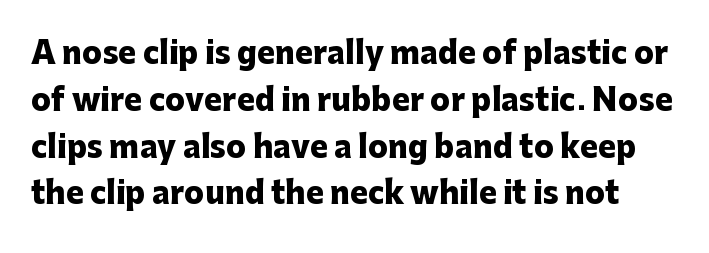
Q: Is the text bold? A: Yes.
Q: Is the text italic (slanted)? A: No, it is upright.
Q: Is the typeface a serif or a sans-serif typeface? A: Sans-serif.
Q: Is the text underlined? A: No.
Q: Is the spacing between letters normal or unusually wide? A: Normal.
Q: Is the spacing between lines tight, normal or loose? A: Normal.
Q: Width (condensed, normal, or wide)? A: Normal.
Q: Stroke contrast? A: Low.
Q: x-height? A: Medium.
Q: Monospaced? A: No.
